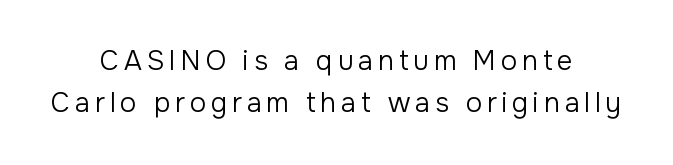
{"italic": "no", "bold": "no", "underline": "no", "align": "center", "line_spacing": "normal", "line_spacing_ratio": 1.56, "glyph_px": 27}
